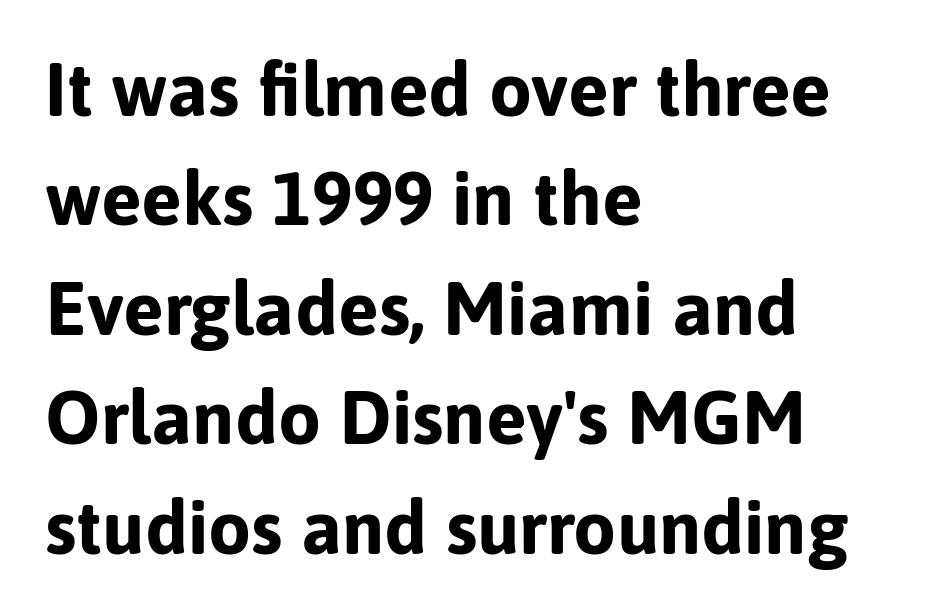
Q: Is the text bold? A: Yes.
Q: Is the text italic (slanted)? A: No, it is upright.
Q: Is the typeface a serif or a sans-serif typeface? A: Sans-serif.
Q: Is the text underlined? A: No.
Q: How is the paragraph aligned? A: Left-aligned.
Q: Is the spacing between letters normal or unusually wide? A: Normal.
Q: Is the spacing between lines tight, normal or loose? A: Normal.
Q: Width (condensed, normal, or wide)? A: Normal.
Q: Stroke contrast? A: Low.
Q: x-height? A: Medium.
Q: Monospaced? A: No.
